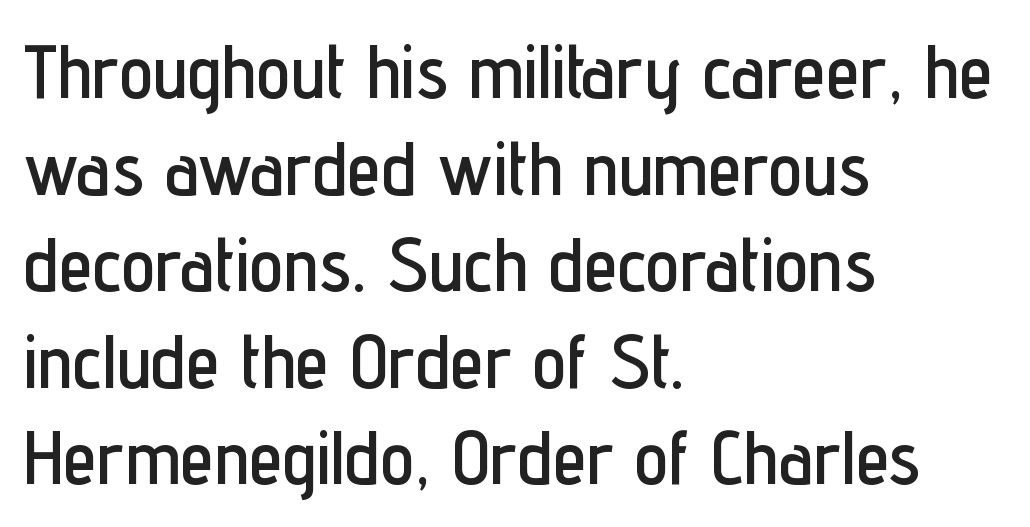
One-word summary of the alignment: left. The typography opts for an upright posture over an oblique one. A typesetter would label this face a sans. Clear beneath every line of the passage.
